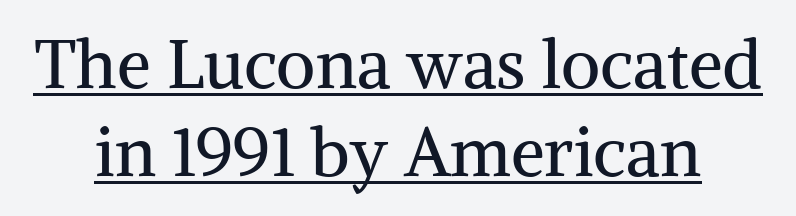
Leading matches the norm, producing a regular column. Each stroke keeps to a modest, everyday thickness or less. The paragraph shown floats in the horizontal middle. The rendering uses the underline text-decoration.
